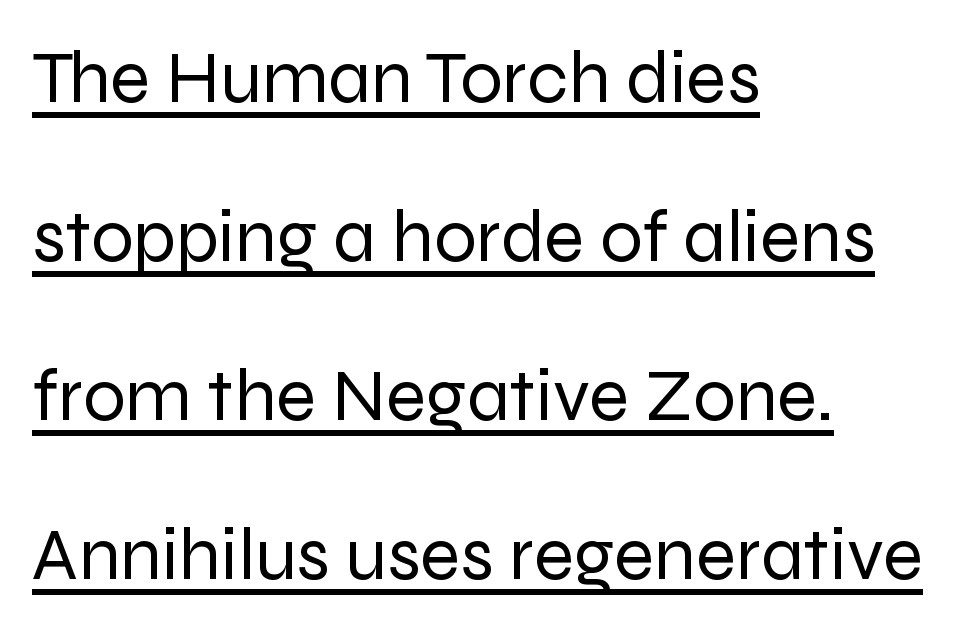
This sample carries an underscore along the baseline area. These lines are rendered in a variable-pitch font. Heaviness? Minimal to ordinary, like unemphasized prose. The rendering anchors every line to the left-hand side. Quick note: not italic, upright. You could fit nearly another row in the gap between these rows.
